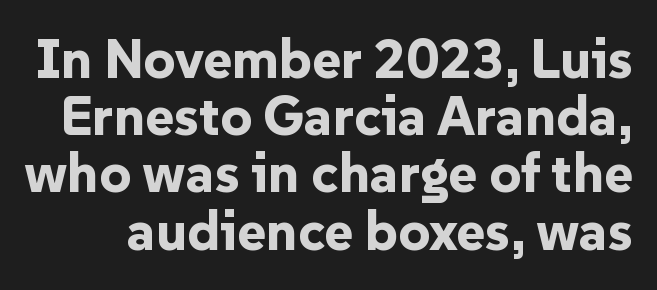
The image shows 55 px bold sans-serif type, upright; set tight line spacing (1.04x), normal letter spacing, not underlined; low stroke contrast and a medium x-height.
